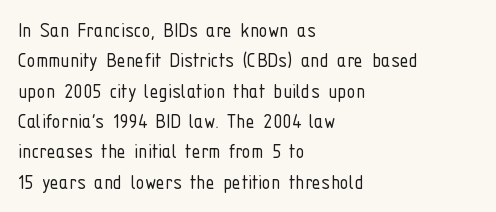
Q: Is the text bold? A: No.
Q: Is the text italic (slanted)? A: No, it is upright.
Q: Is the text underlined? A: No.
Q: How is the paragraph aligned? A: Left-aligned.
Q: Is the spacing between letters normal or unusually wide? A: Normal.
Q: Is the spacing between lines tight, normal or loose? A: Normal.
